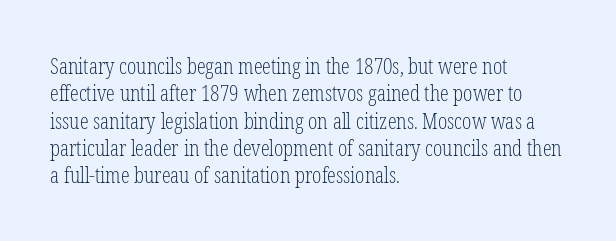
Q: Is the text bold? A: No.
Q: Is the text italic (slanted)? A: No, it is upright.
Q: Is the text underlined? A: No.
Q: How is the paragraph aligned? A: Left-aligned.
Q: Is the spacing between letters normal or unusually wide? A: Normal.
